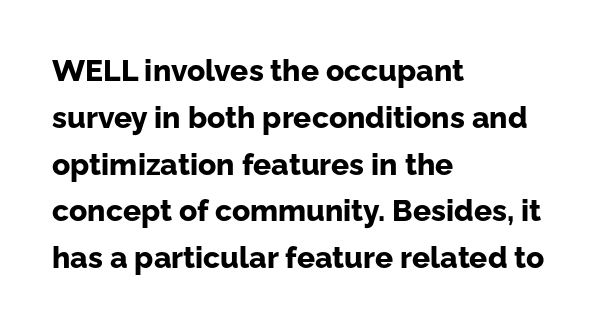
The image shows 30 px bold sans-serif type, upright; set left-aligned, normal line spacing (1.56x), normal letter spacing, not underlined; low stroke contrast and a medium x-height.
